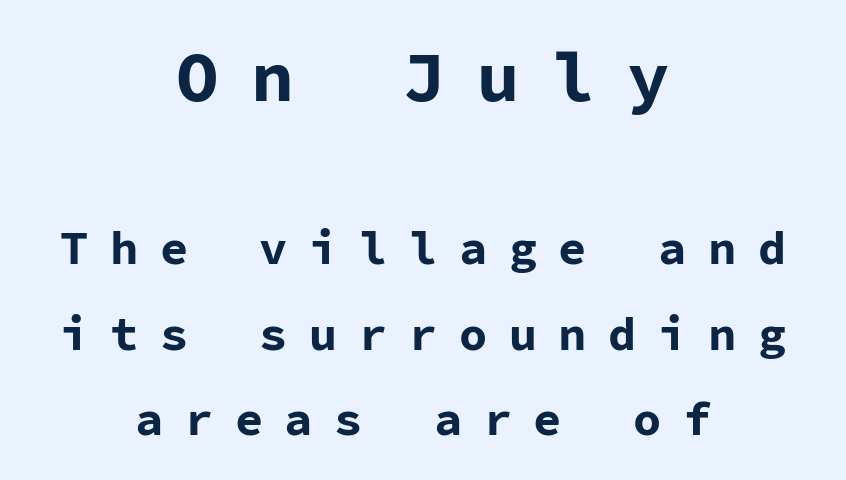
Q: Is the text bold? A: Yes.
Q: Is the text italic (slanted)? A: No, it is upright.
Q: Is the typeface a serif or a sans-serif typeface? A: Sans-serif.
Q: Is the text underlined? A: No.
Q: How is the paragraph aligned? A: Centered.
Q: Is the spacing between letters normal or unusually wide? A: Unusually wide.
Q: Which block of text is set in a larger size, the first (top) or the second (bottom)? A: The first (top) one.
Q: Width (condensed, normal, or wide)? A: Normal.
Q: Stroke contrast? A: Low.
Q: x-height? A: Medium.
Q: Monospaced? A: Yes.
